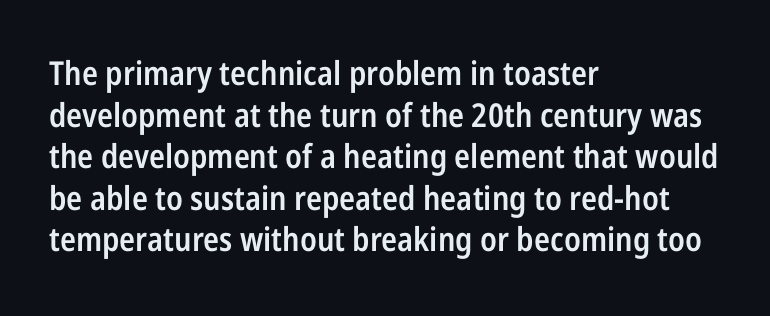
Words float on clear page, feet unadorned. Posture: upright roman. Standard letterfit; no display-style spreading of the glyphs. Caption: multi-line text, flush left, ragged right. Spacing verdict: proportional, widths tailored to each character. Students, observe: this is what conventionally led text looks like.
